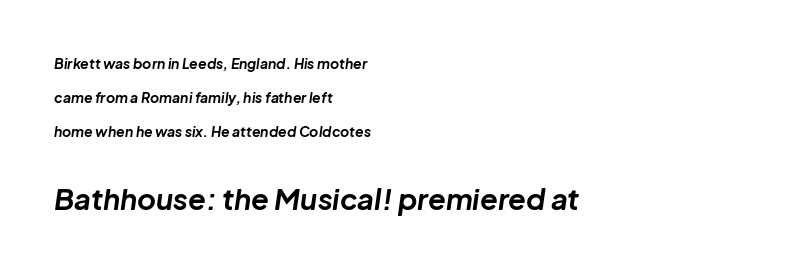
Q: Is the text bold? A: Yes.
Q: Is the text italic (slanted)? A: Yes, it leans right by about 8 degrees.
Q: Is the text underlined? A: No.
Q: How is the paragraph aligned? A: Left-aligned.
Q: Is the spacing between letters normal or unusually wide? A: Normal.
Q: Is the spacing between lines tight, normal or loose? A: Loose.
Q: Which block of text is set in a larger size, the first (top) or the second (bottom)? A: The second (bottom) one.
Q: Width (condensed, normal, or wide)? A: Normal.
Q: Stroke contrast? A: Low.
Q: x-height? A: Medium.
Q: Monospaced? A: No.
